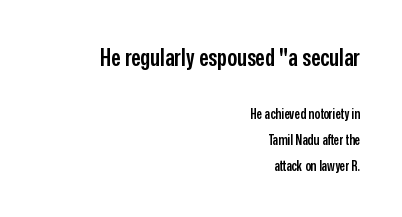
The rendering keeps characters at their native spacing. Note: larger setting up top, smaller setting below. Underline: absent. The type sits square on the baseline with zero lean.
